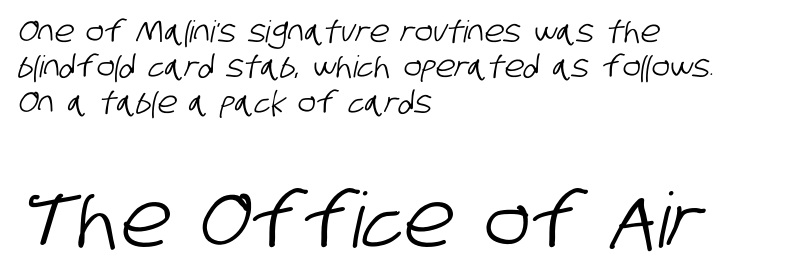
{"serif": "no", "width": "condensed", "stroke_contrast": "low", "x_height": "large", "monospaced": "no", "underline": "no", "align": "left", "line_spacing_ratio": 1.18, "letter_spacing": "normal", "letter_spacing_em": 0.0, "larger_block": "second", "size_ratio": 2.53, "glyph_px": 76}
